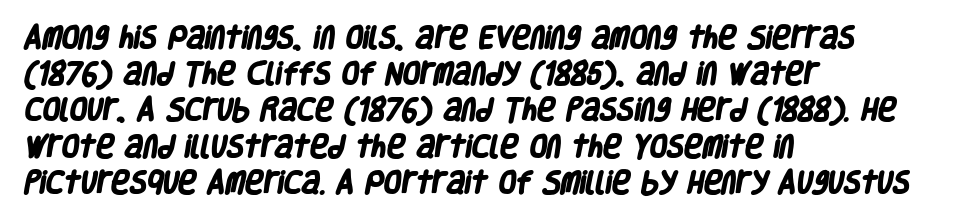
{"bold": "yes", "underline": "no", "align": "left", "line_spacing": "normal", "line_spacing_ratio": 1.45, "letter_spacing": "normal", "letter_spacing_em": 0.0, "glyph_px": 25}
